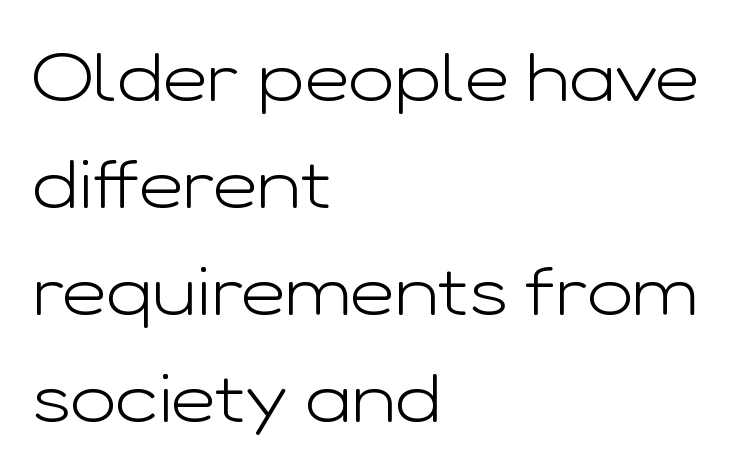
Q: Is the text bold? A: No.
Q: Is the text italic (slanted)? A: No, it is upright.
Q: Is the typeface a serif or a sans-serif typeface? A: Sans-serif.
Q: Is the text underlined? A: No.
Q: How is the paragraph aligned? A: Left-aligned.
Q: Is the spacing between letters normal or unusually wide? A: Normal.
Q: Is the spacing between lines tight, normal or loose? A: Normal.
Q: Width (condensed, normal, or wide)? A: Wide.
Q: Stroke contrast? A: Low.
Q: x-height? A: Medium.
Q: Monospaced? A: No.
